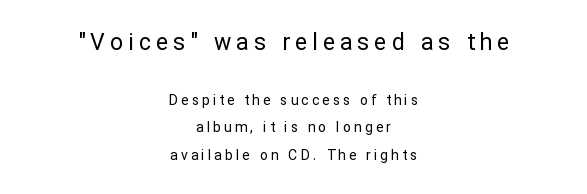
The image shows 23 px text type, upright; set centered, loose line spacing (1.97x), unusually wide letter spacing (+0.22 em), not underlined; the first (top) block is 1.64x larger.
